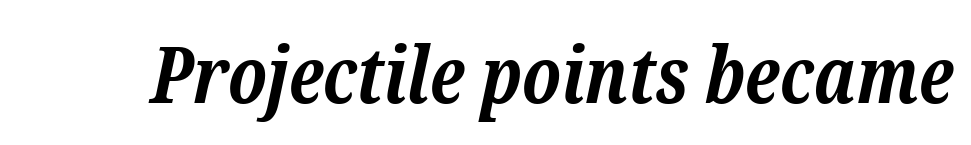
{"serif": "yes", "italic": "yes", "lean": "right", "slant_degrees": 12, "bold": "yes", "weight": "bold", "width": "normal", "stroke_contrast": "low", "x_height": "medium", "monospaced": "no", "underline": "no", "letter_spacing": "normal", "letter_spacing_em": 0.0, "glyph_px": 78}
